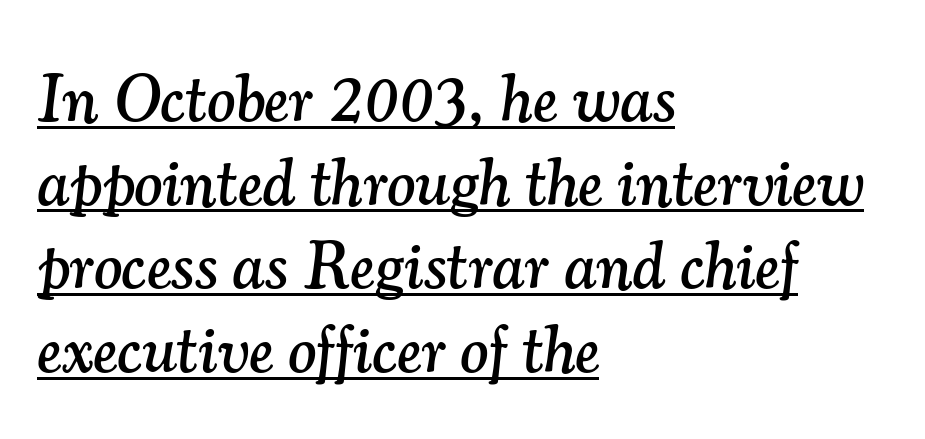
Leftover space on each line is placed entirely after the last word. The passage shown stacks its lines at a standard gap. There's an unmistakable incline to the writing here. Varying glyph widths throughout — classic text-font behaviour.
